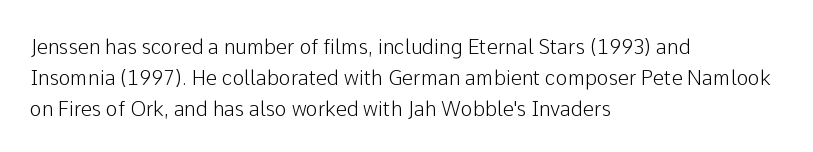
Q: Is the text italic (slanted)? A: No, it is upright.
Q: Is the text underlined? A: No.
Q: How is the paragraph aligned? A: Left-aligned.
Q: Is the spacing between letters normal or unusually wide? A: Normal.
Q: Is the spacing between lines tight, normal or loose? A: Normal.
